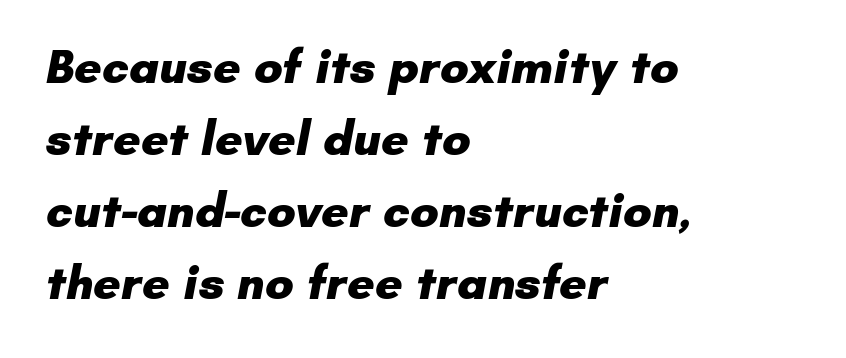
Q: Is the text bold? A: Yes.
Q: Is the typeface a serif or a sans-serif typeface? A: Sans-serif.
Q: Is the text underlined? A: No.
Q: How is the paragraph aligned? A: Left-aligned.
Q: Is the spacing between letters normal or unusually wide? A: Normal.
Q: Is the spacing between lines tight, normal or loose? A: Normal.
Q: Width (condensed, normal, or wide)? A: Normal.
Q: Stroke contrast? A: Low.
Q: x-height? A: Small.
Q: Monospaced? A: No.
